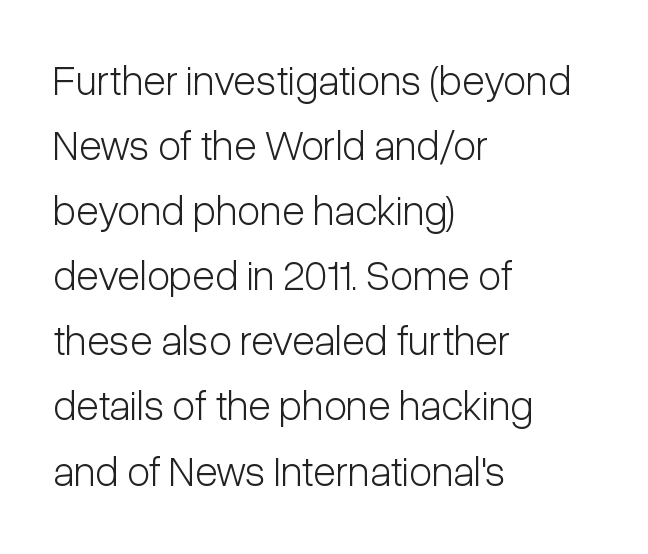
The image shows 42 px light, condensed sans-serif type, upright; set left-aligned, normal line spacing (1.55x), normal letter spacing, not underlined; low stroke contrast and a medium x-height.
